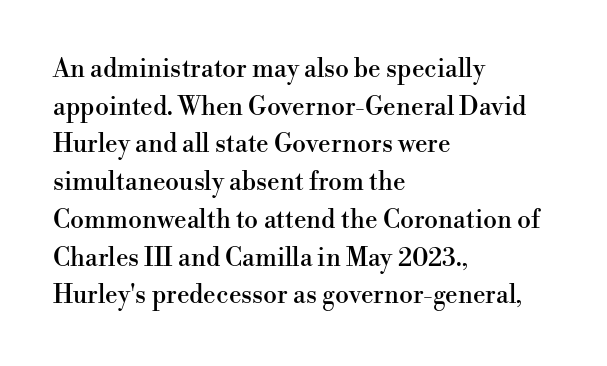
The image shows 25 px text type, upright; set left-aligned, normal line spacing (1.51x), normal letter spacing, not underlined.
